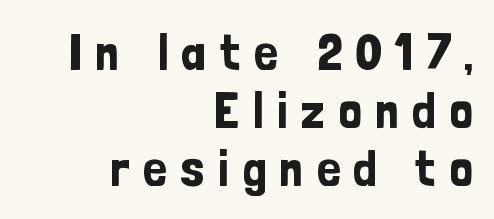
Do the letters lean? They stand straight. The face used here is proportionally spaced, like ordinary book or web type. In terms of letterform style, serifs are entirely absent. Leading: reduced.
